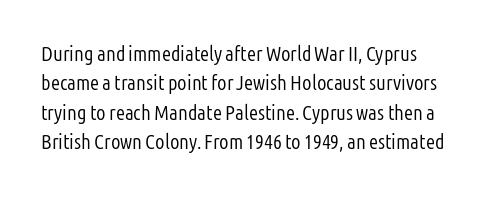
Designer's note — italics off, roman on. Lines of text with bare space underneath. The lines sit at an ordinary, default distance from one another. The tracking reads as untouched default to a designer's eye.
